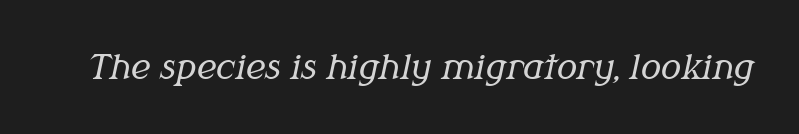
Ink coverage per letter is moderate at most. Plain, unruled lines of type. The whole block is typeset with a tilt. Default kerning and tracking; the words read as compact shapes. Note the varied advance widths — an 'i' is clearly narrower than an 'm'.
